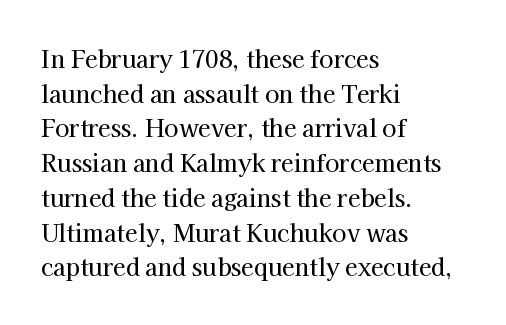
Students, observe: this is what conventionally led text looks like. Has an underline been added? It has not. Words appear dense and cohesive because spacing is normal. If you drew a ruler down the left edge, every line would touch it.
